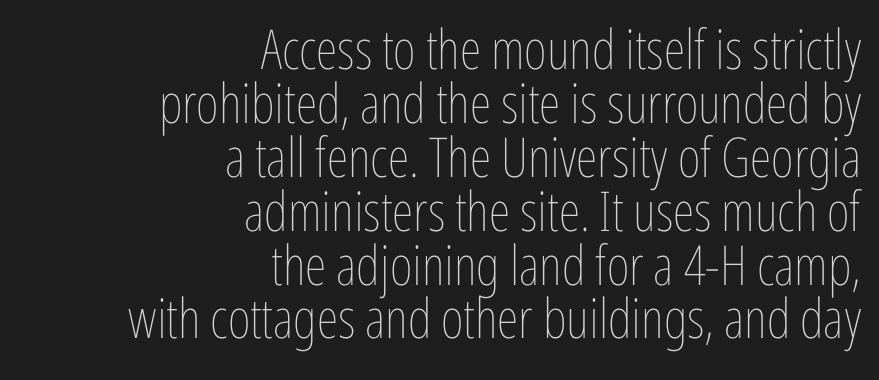
{"italic": "no", "bold": "no", "weight": "thin", "width": "condensed", "stroke_contrast": "low", "x_height": "medium", "monospaced": "no", "underline": "no", "align": "right", "line_spacing": "tight", "line_spacing_ratio": 0.98, "letter_spacing": "normal", "letter_spacing_em": 0.0, "glyph_px": 55}
